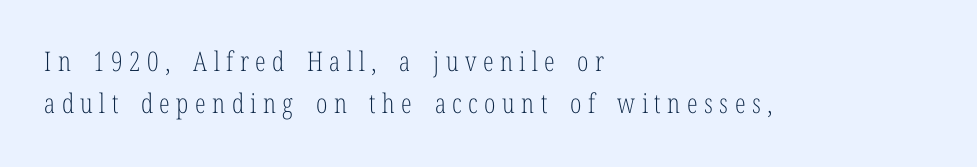
Q: Is the text bold? A: No.
Q: Is the text italic (slanted)? A: No, it is upright.
Q: Is the text underlined? A: No.
Q: How is the paragraph aligned? A: Left-aligned.
Q: Is the spacing between letters normal or unusually wide? A: Unusually wide.
Q: Is the spacing between lines tight, normal or loose? A: Normal.
